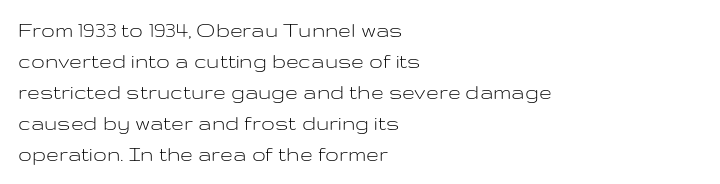
Posture: upright roman. The ragged edge is on the right, which tells us the setting is flush left. Reading down the column, the eye jumps a familiar distance to each next line. The specimen omits any rule beneath the text block's lines. The face looks like a standard text weight, possibly lighter.
